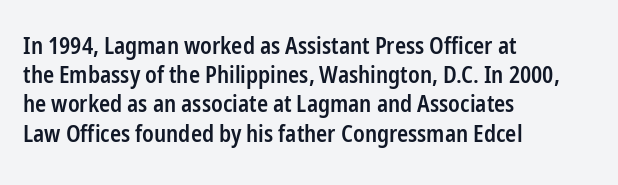
Every row of glyphs begins at an identical x-position on the left. Quick note: not italic, upright. A typesetter would call this zero additional tracking. Check under the words: just untouched page.
